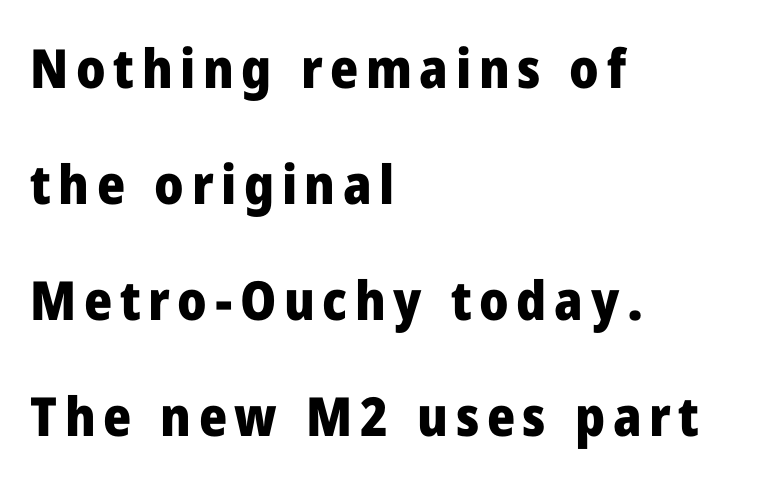
Summary of vertical rhythm: relaxed, with wide interline spacing. Lines of text with bare space underneath. Think of a printed novel: that variable character pitch is what you see here. These lines stack with their left ends in a neat column. Note: no serifs on the glyphs. What weight is shown? A full bold with thick strokes.
